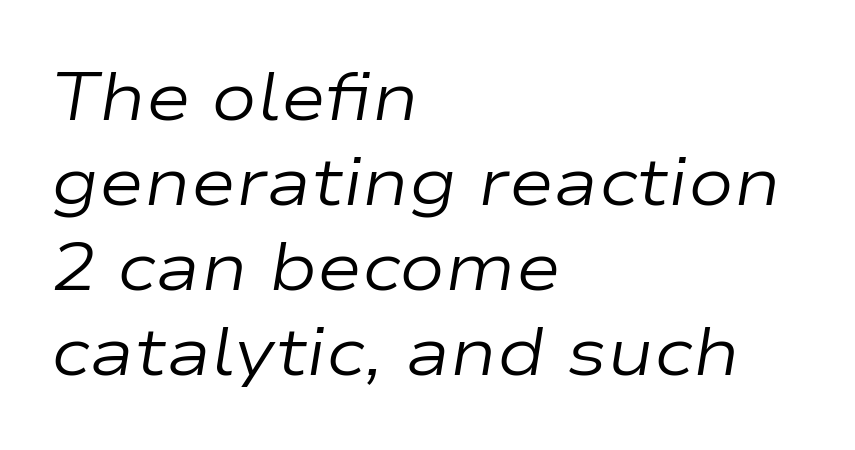
Do the characters align in a grid? No, the font is proportional. Reading down the block, your eye returns to a fixed left position each line. One glance says typical: line gaps are just what's usual. The letters are slanted; this is an italic face. Nobody drew a line under any word here.
